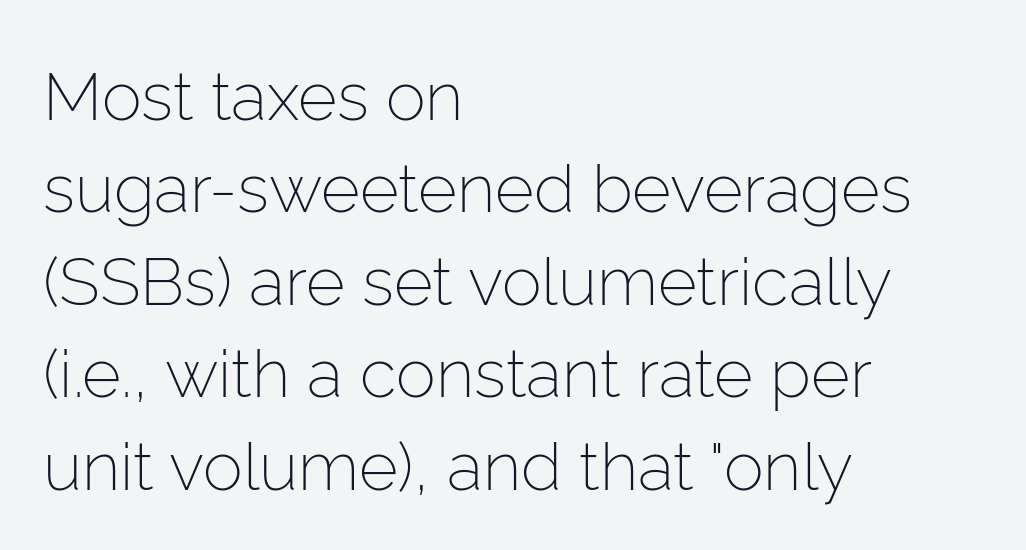
Q: Is the text bold? A: No.
Q: Is the text italic (slanted)? A: No, it is upright.
Q: Is the typeface a serif or a sans-serif typeface? A: Sans-serif.
Q: Is the text underlined? A: No.
Q: How is the paragraph aligned? A: Left-aligned.
Q: Is the spacing between letters normal or unusually wide? A: Normal.
Q: Is the spacing between lines tight, normal or loose? A: Normal.
Q: Width (condensed, normal, or wide)? A: Normal.
Q: Stroke contrast? A: Low.
Q: x-height? A: Medium.
Q: Monospaced? A: No.
